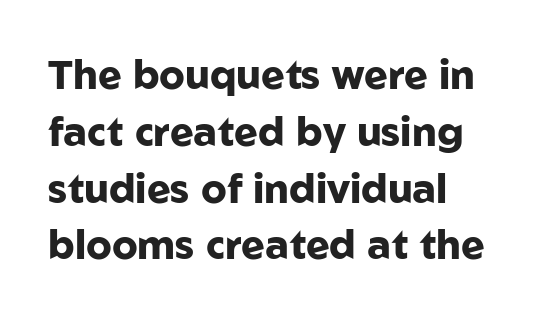
Every stem runs plumb, perpendicular to the baseline. Is this a fixed-width face? No — the glyphs have proportional, varying widths. Short note: letters normally spaced. The face used here has the dense, thick strokes of a bold. Vertical spacing — default. The text was rendered using a sans face with plain stroke endings.
